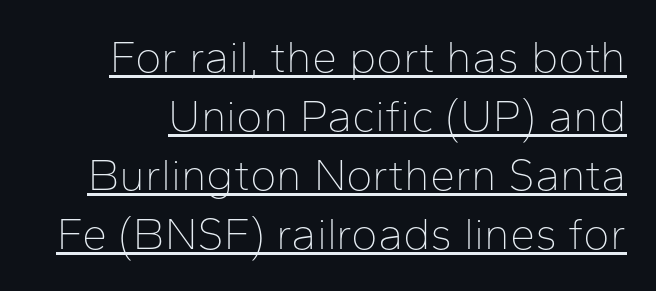
{"serif": "no", "italic": "no", "bold": "no", "weight": "thin", "width": "normal", "stroke_contrast": "low", "x_height": "medium", "monospaced": "no", "underline": "yes", "line_spacing": "normal", "line_spacing_ratio": 1.31, "letter_spacing": "normal", "letter_spacing_em": 0.0, "glyph_px": 45}
